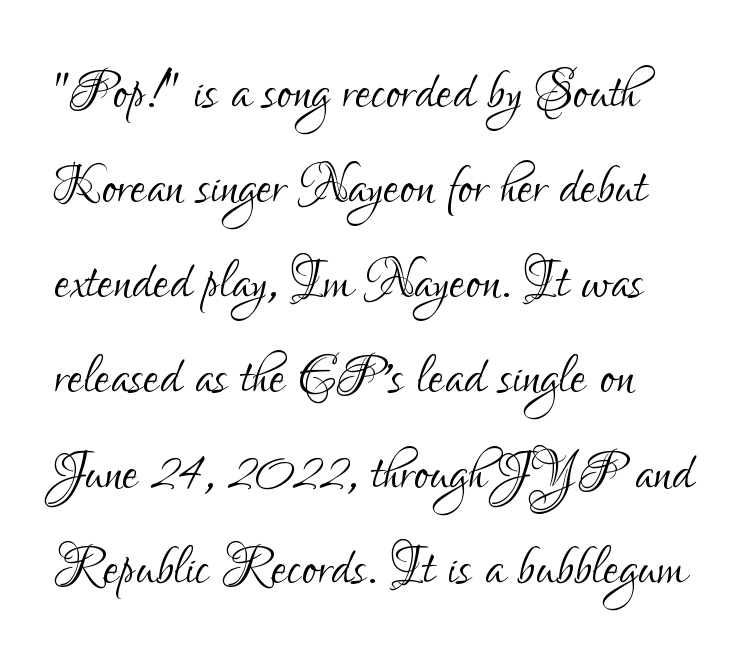
No word sits above an underline. Rows of type keep a routine distance in the vertical direction. A typesetter would call this proportional, since set widths differ per character. The rendering shows plain stroke endings on the letterforms — a sans-serif design. The ragged edge is on the right, which tells us the setting is flush left. The face used here is rendered with its standard letterfit.
